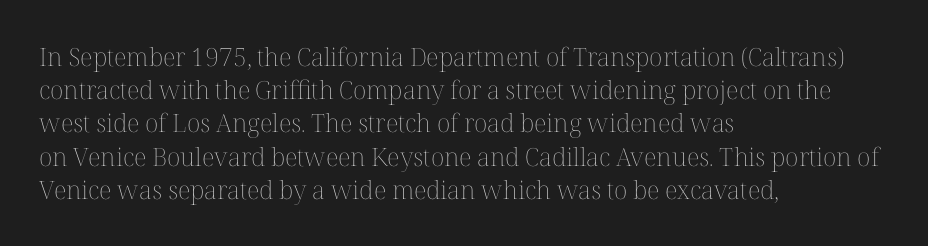
The image shows 25 px text type, upright; set left-aligned, normal line spacing (1.33x), normal letter spacing, not underlined.
